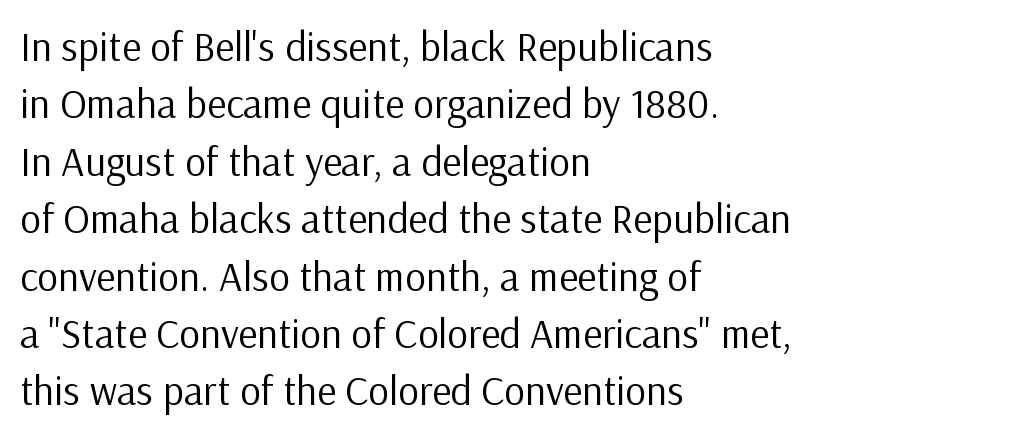
Vertical stems look standard width or narrower in stroke. The letters carry no serifs — their stems end cleanly without finishing strokes. Type without underlining. The lines are quadded left. Tracking here is standard; glyphs follow each other at the usual distance. Normally led — the rows are evenly, conventionally spaced.
